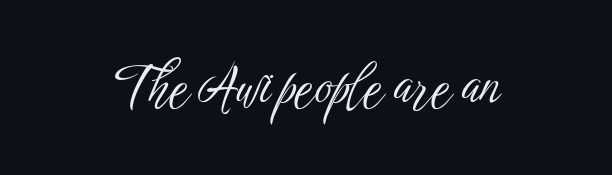
{"serif": "no", "bold": "no", "weight": "light", "width": "condensed", "stroke_contrast": "low", "x_height": "medium", "monospaced": "no", "underline": "no", "letter_spacing": "normal", "letter_spacing_em": 0.0, "glyph_px": 53}
